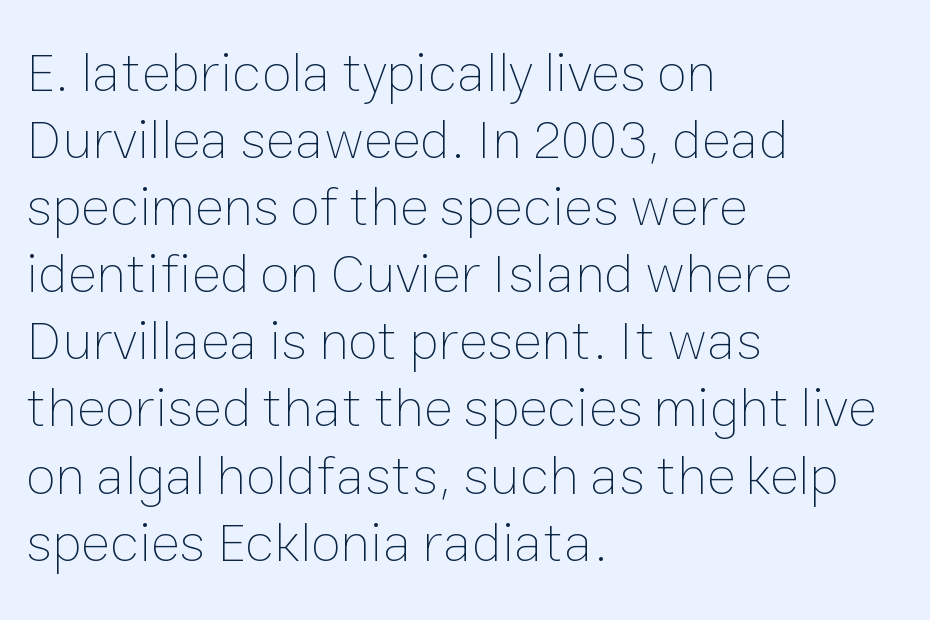
The image shows 55 px thin type, upright; set left-aligned, line spacing 1.22x, normal letter spacing, not underlined; low stroke contrast and a medium x-height.
